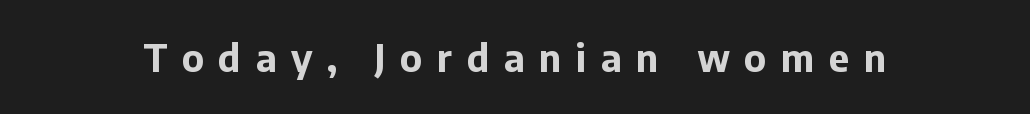
Q: Is the text bold? A: Yes.
Q: Is the text italic (slanted)? A: No, it is upright.
Q: Is the typeface a serif or a sans-serif typeface? A: Sans-serif.
Q: Is the text underlined? A: No.
Q: Is the spacing between letters normal or unusually wide? A: Unusually wide.
Q: Width (condensed, normal, or wide)? A: Normal.
Q: Stroke contrast? A: Low.
Q: x-height? A: Medium.
Q: Monospaced? A: No.
